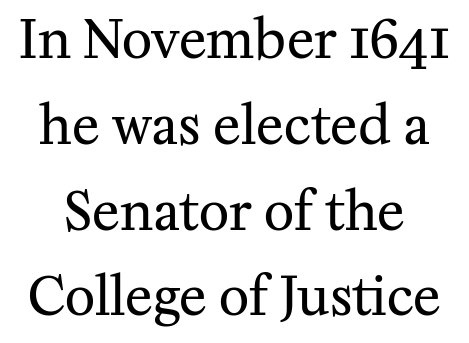
Q: Is the text bold? A: No.
Q: Is the text italic (slanted)? A: No, it is upright.
Q: Is the typeface a serif or a sans-serif typeface? A: Serif.
Q: Is the text underlined? A: No.
Q: Is the spacing between letters normal or unusually wide? A: Normal.
Q: Is the spacing between lines tight, normal or loose? A: Normal.
Q: Width (condensed, normal, or wide)? A: Normal.
Q: Stroke contrast? A: Medium.
Q: x-height? A: Medium.
Q: Monospaced? A: No.
